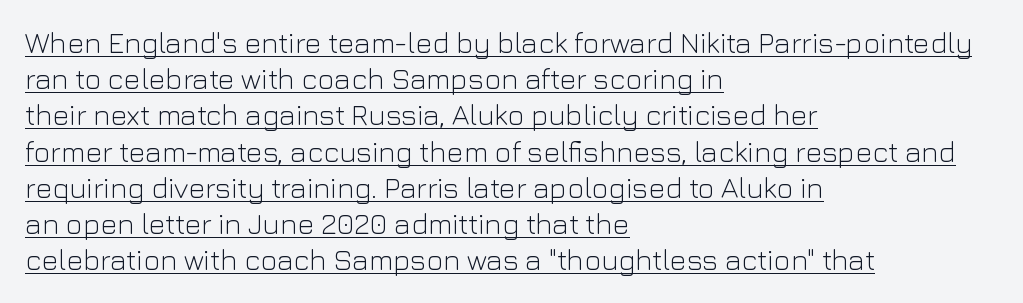
{"serif": "no", "italic": "no", "bold": "no", "weight": "light", "width": "normal", "stroke_contrast": "low", "x_height": "medium", "monospaced": "no", "underline": "yes", "align": "left", "line_spacing": "normal", "line_spacing_ratio": 1.25, "letter_spacing": "normal", "letter_spacing_em": 0.0, "glyph_px": 29}
